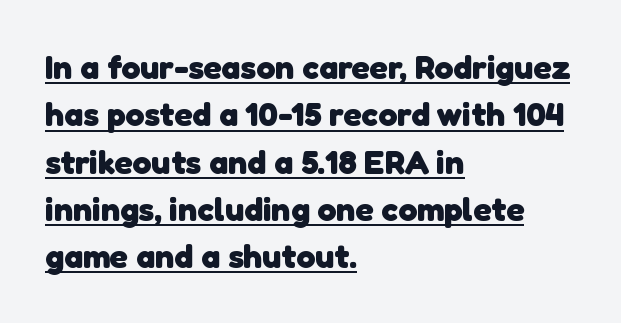
The text block is weighted toward the left margin, trailing off unevenly rightward. The type is set solid horizontally, with unmodified tracking. How would I describe the line gaps? Plain and ordinary. This sample carries an underscore along the baseline area.
